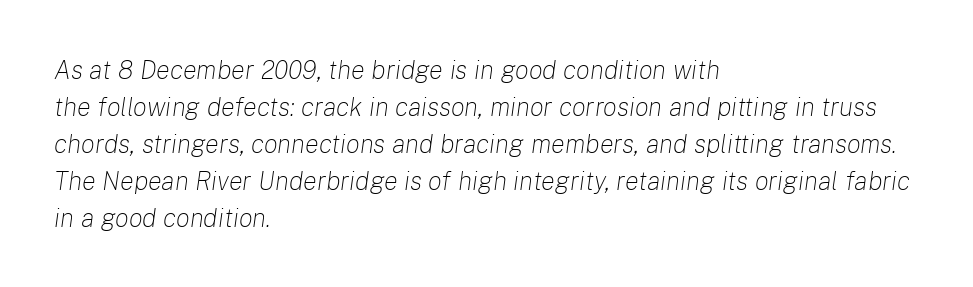
Q: Is the text bold? A: No.
Q: Is the text italic (slanted)? A: Yes, it leans right by about 8 degrees.
Q: Is the text underlined? A: No.
Q: How is the paragraph aligned? A: Left-aligned.
Q: Is the spacing between letters normal or unusually wide? A: Normal.
Q: Is the spacing between lines tight, normal or loose? A: Normal.
